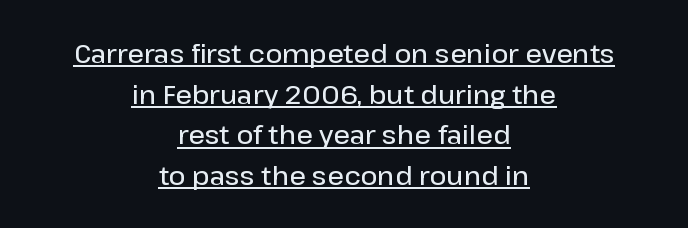
Q: Is the text bold? A: Semi-bold.
Q: Is the text italic (slanted)? A: No, it is upright.
Q: Is the text underlined? A: Yes.
Q: How is the paragraph aligned? A: Centered.
Q: Is the spacing between letters normal or unusually wide? A: Normal.
Q: Is the spacing between lines tight, normal or loose? A: Normal.
